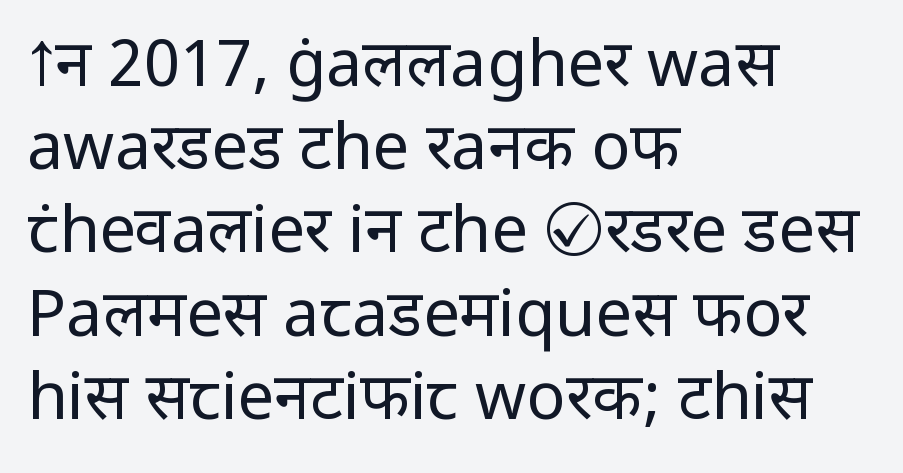
{"serif": "no", "italic": "no", "bold": "no", "weight": "regular", "width": "normal", "stroke_contrast": "low", "x_height": "medium", "monospaced": "no", "underline": "no", "align": "left", "line_spacing": "normal", "line_spacing_ratio": 1.28, "letter_spacing": "normal", "letter_spacing_em": 0.0, "glyph_px": 65}
